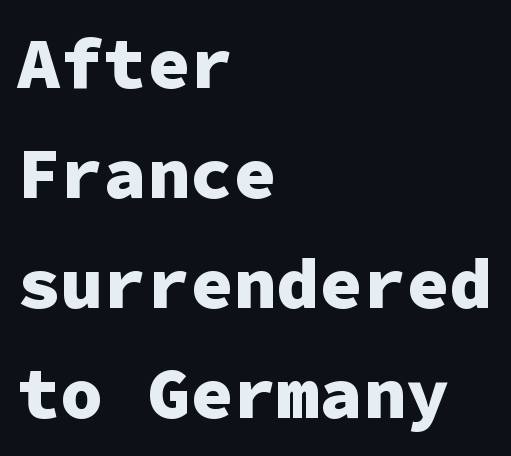
{"serif": "no", "italic": "no", "bold": "yes", "weight": "heavy", "width": "normal", "stroke_contrast": "low", "x_height": "medium", "monospaced": "yes", "underline": "no", "align": "left", "line_spacing": "normal", "line_spacing_ratio": 1.53, "letter_spacing": "normal", "letter_spacing_em": 0.0, "glyph_px": 72}
